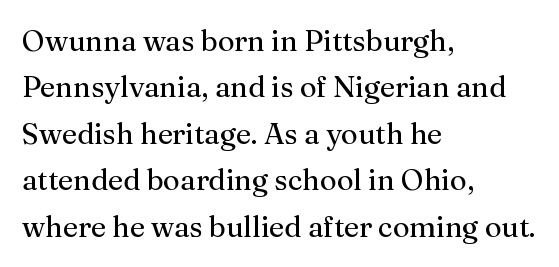
Q: Is the text bold? A: No.
Q: Is the text italic (slanted)? A: No, it is upright.
Q: Is the typeface a serif or a sans-serif typeface? A: Serif.
Q: Is the text underlined? A: No.
Q: How is the paragraph aligned? A: Left-aligned.
Q: Is the spacing between letters normal or unusually wide? A: Normal.
Q: Is the spacing between lines tight, normal or loose? A: Normal.
Q: Width (condensed, normal, or wide)? A: Normal.
Q: Stroke contrast? A: Medium.
Q: x-height? A: Medium.
Q: Monospaced? A: No.
